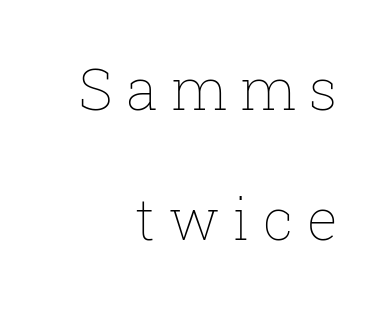
No heavy texture on the line: the type isn't bold. The passage shown stacks its lines with a broad gap. Is this a fixed-width face? No — the glyphs have proportional, varying widths. Right-aligned paragraph, ragged on the left. The strip under each line holds only bare page.
